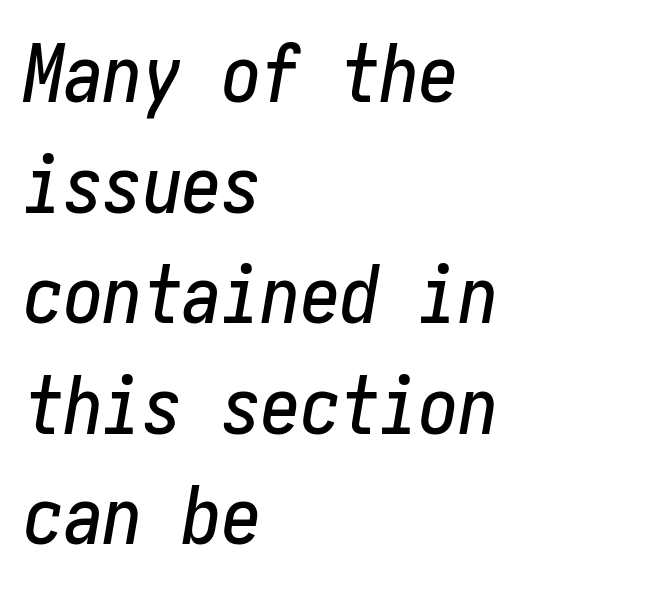
Q: Is the text italic (slanted)? A: Yes, it leans right by about 10 degrees.
Q: Is the text underlined? A: No.
Q: How is the paragraph aligned? A: Left-aligned.
Q: Is the spacing between letters normal or unusually wide? A: Normal.
Q: Is the spacing between lines tight, normal or loose? A: Normal.
Q: Width (condensed, normal, or wide)? A: Condensed.
Q: Stroke contrast? A: Low.
Q: x-height? A: Medium.
